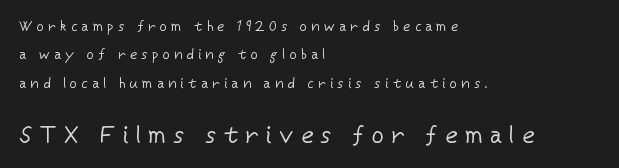
The image shows 24 px text type, upright; set left-aligned, loose line spacing (2.02x), unusually wide letter spacing (+0.31 em), not underlined; the second (bottom) block is 1.71x larger.
